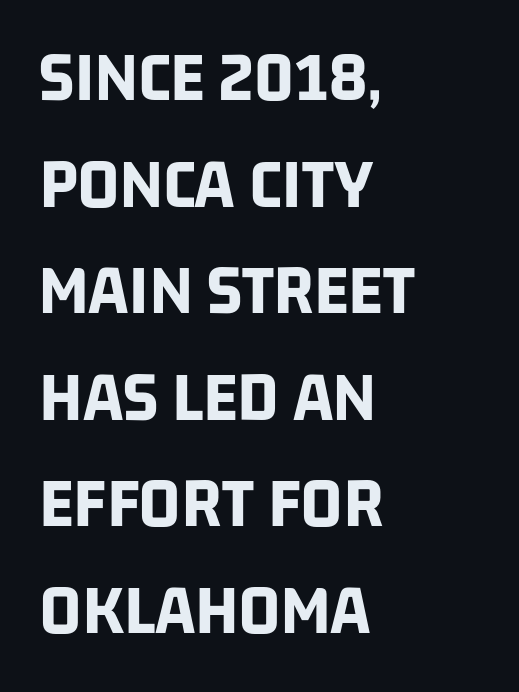
{"serif": "no", "bold": "yes", "weight": "bold", "width": "condensed", "stroke_contrast": "low", "x_height": "large", "monospaced": "no", "underline": "no", "align": "left", "line_spacing": "normal", "line_spacing_ratio": 1.46, "letter_spacing": "normal", "letter_spacing_em": 0.0, "glyph_px": 73}
